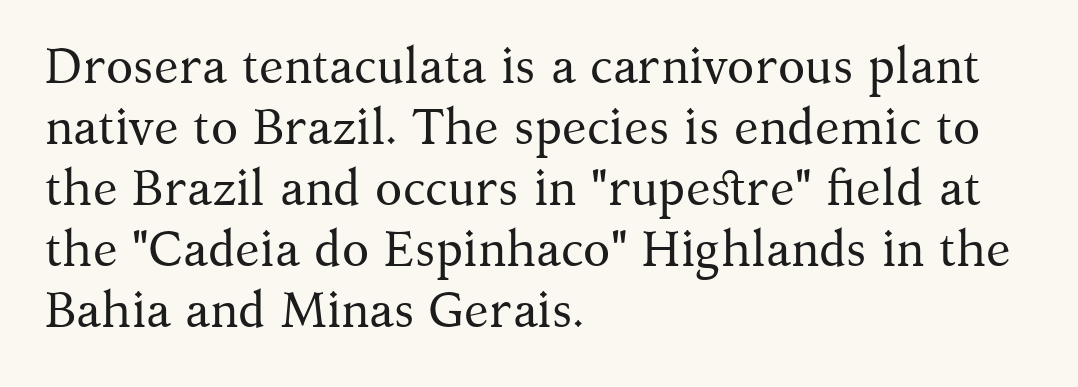
{"serif": "yes", "italic": "no", "bold": "no", "weight": "regular", "width": "normal", "stroke_contrast": "medium", "x_height": "medium", "monospaced": "no", "underline": "no", "align": "left", "line_spacing_ratio": 1.22, "letter_spacing": "normal", "letter_spacing_em": 0.0, "glyph_px": 50}
